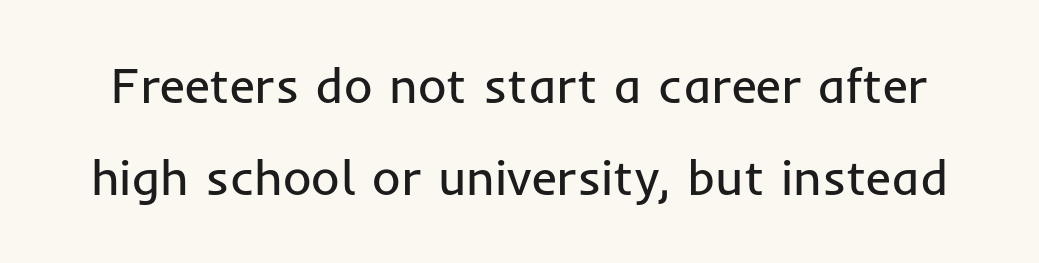
The type is set solid horizontally, with unmodified tracking. Think of a printed novel: that variable character pitch is what you see here. Serif or sans? Sans — the stroke terminals are bare. Descenders are the only things crossing below the line.
